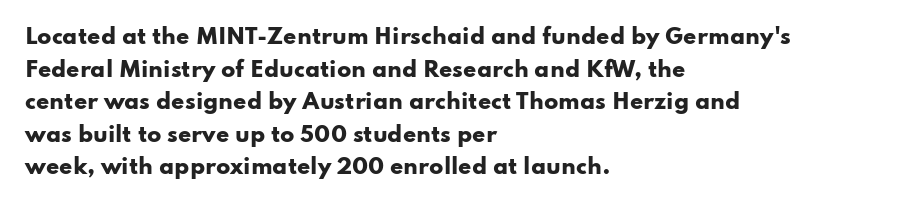
The rendering anchors every line to the left-hand side. In terms of posture, this sample is upright. This sample uses plain, unmodified letter spacing. The gap between lines stays unmarked.
